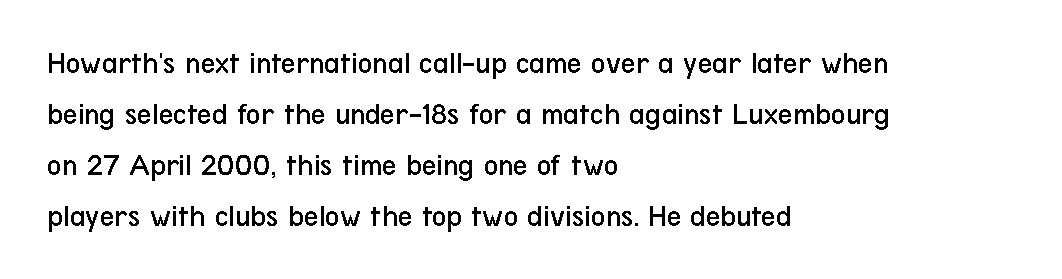
Q: Is the text bold? A: No.
Q: Is the text italic (slanted)? A: No, it is upright.
Q: Is the typeface a serif or a sans-serif typeface? A: Sans-serif.
Q: Is the text underlined? A: No.
Q: How is the paragraph aligned? A: Left-aligned.
Q: Is the spacing between letters normal or unusually wide? A: Normal.
Q: Is the spacing between lines tight, normal or loose? A: Normal.
Q: Width (condensed, normal, or wide)? A: Condensed.
Q: Stroke contrast? A: Low.
Q: x-height? A: Medium.
Q: Monospaced? A: No.
